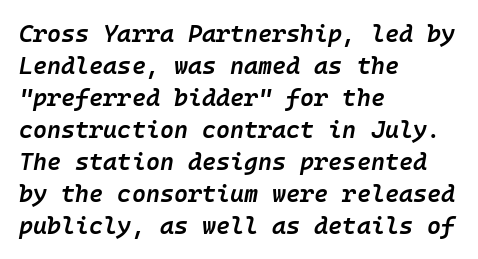
{"italic": "yes", "lean": "right", "slant_degrees": 10, "bold": "semi", "underline": "no", "align": "left", "line_spacing": "normal", "line_spacing_ratio": 1.33, "letter_spacing": "normal", "letter_spacing_em": 0.0, "glyph_px": 24}
